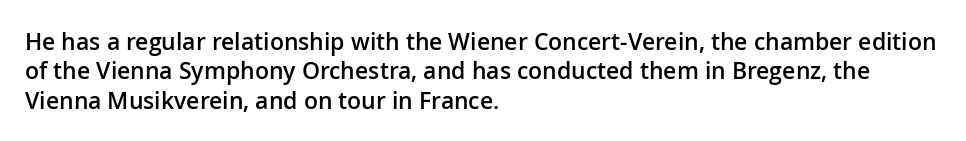
All the whitespace from short lines collects on the right. You could call the tracking neutral — neither tight nor loose. The axis of the letterforms is exactly vertical. Honestly, there is no underline to notice here at all.
